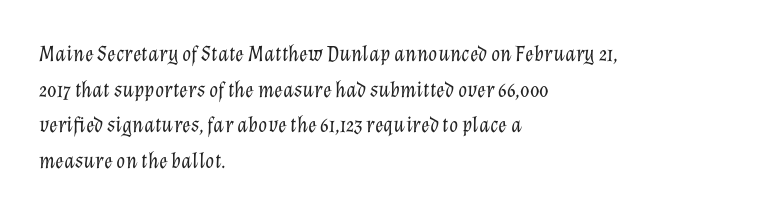
The image shows 23 px text type, italic (leaning right); set left-aligned, normal line spacing (1.55x), normal letter spacing, not underlined.
